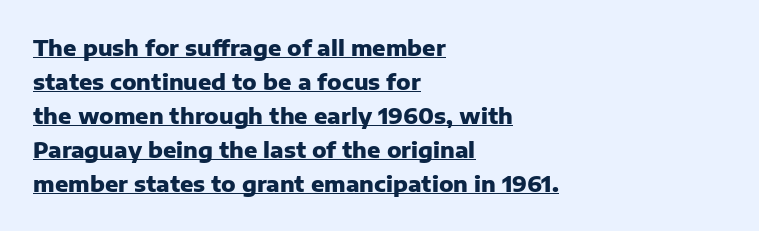
Leading matches the norm, producing a regular column. Each line of the rendering has a horizontal stroke beneath the glyphs. The tracking reads as untouched default to a designer's eye. A full-strength bold gives these letters their thick strokes. These lines were composed using upright roman letters. The paragraph has a hard left edge and a soft right edge.
